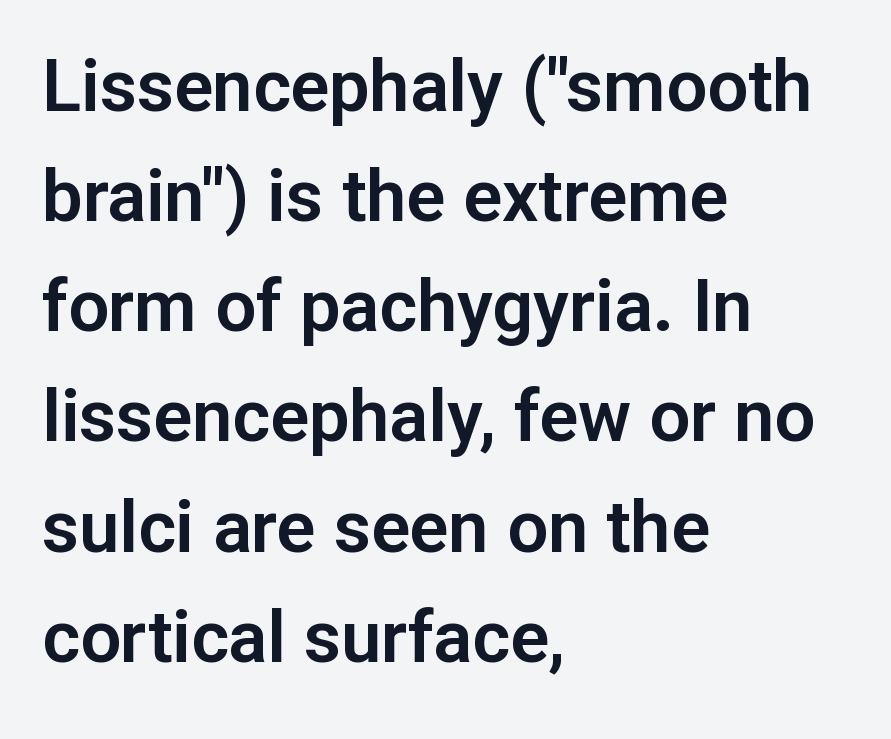
The image shows 72 px sans-serif type, upright; set left-aligned, normal line spacing (1.53x), normal letter spacing, not underlined; low stroke contrast and a medium x-height.
